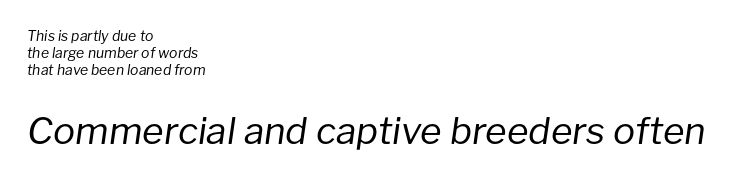
Q: Is the text bold? A: No.
Q: Is the text italic (slanted)? A: Yes, it leans right by about 8 degrees.
Q: Is the text underlined? A: No.
Q: How is the paragraph aligned? A: Left-aligned.
Q: Is the spacing between letters normal or unusually wide? A: Normal.
Q: Which block of text is set in a larger size, the first (top) or the second (bottom)? A: The second (bottom) one.
Q: Width (condensed, normal, or wide)? A: Normal.
Q: Stroke contrast? A: Low.
Q: x-height? A: Medium.
Q: Monospaced? A: No.
